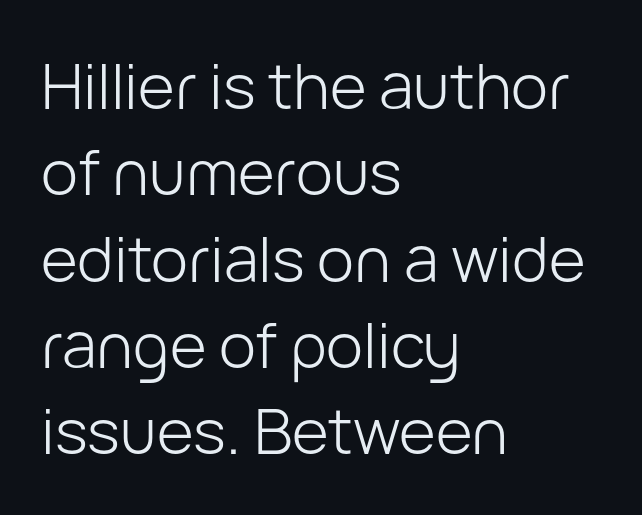
{"serif": "no", "italic": "no", "bold": "no", "weight": "light", "width": "normal", "stroke_contrast": "low", "x_height": "medium", "monospaced": "no", "underline": "no", "align": "left", "line_spacing": "normal", "line_spacing_ratio": 1.37, "letter_spacing": "normal", "letter_spacing_em": 0.0, "glyph_px": 63}
